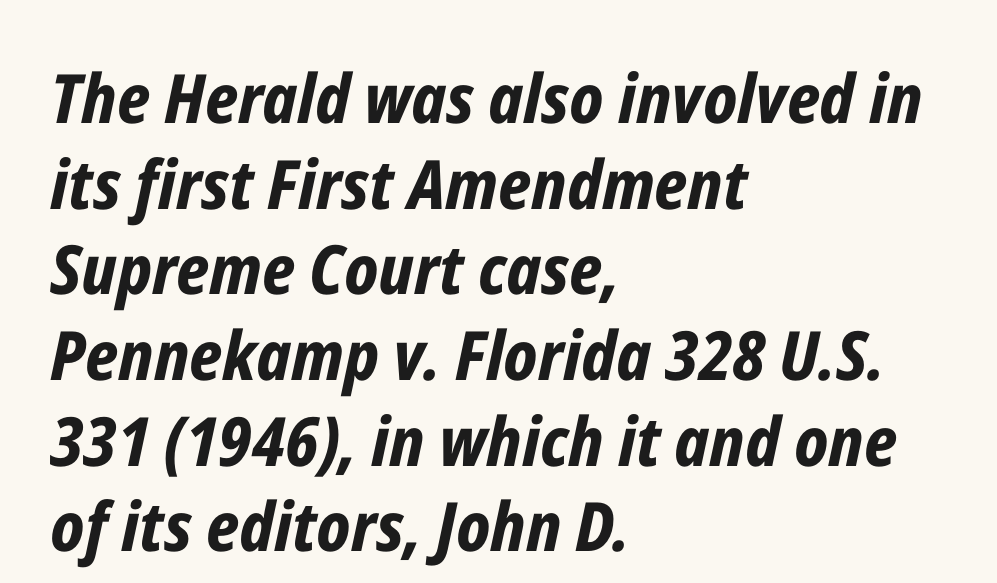
Compared with a centered layout, this one pins lines to the left instead. In terms of weight, the rendering is a true, heavy bold. Characters follow at the spacing the type designer built in. Interline gaps are of average width in this sample.
